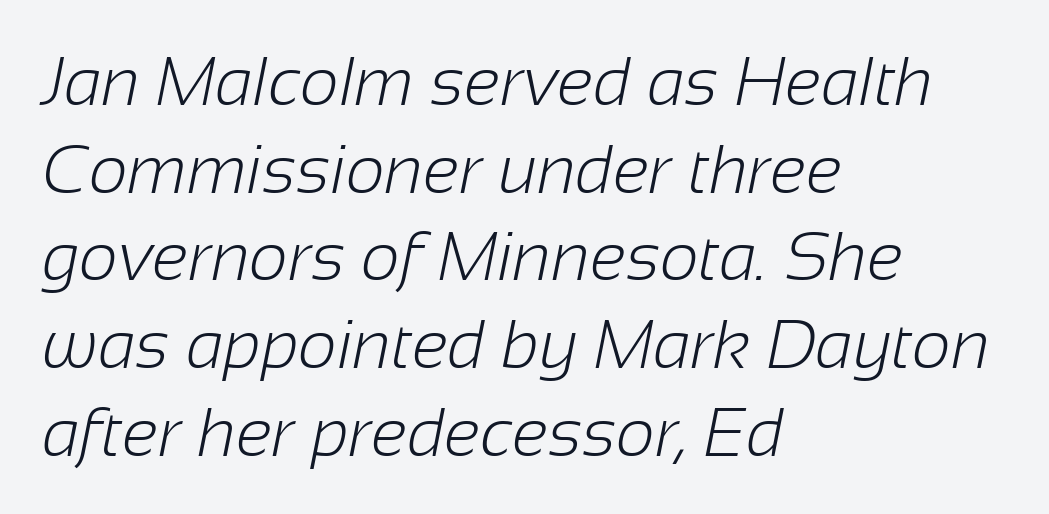
Q: Is the text bold? A: No.
Q: Is the typeface a serif or a sans-serif typeface? A: Sans-serif.
Q: Is the text underlined? A: No.
Q: How is the paragraph aligned? A: Left-aligned.
Q: Is the spacing between letters normal or unusually wide? A: Normal.
Q: Is the spacing between lines tight, normal or loose? A: Normal.
Q: Width (condensed, normal, or wide)? A: Normal.
Q: Stroke contrast? A: Low.
Q: x-height? A: Medium.
Q: Monospaced? A: No.
